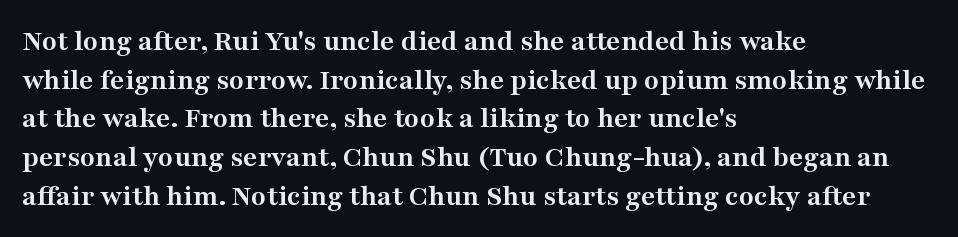
The image shows 31 px semibold, wide serif type, upright; set left-aligned, normal line spacing (1.25x), normal letter spacing, not underlined; medium stroke contrast and a medium x-height.
